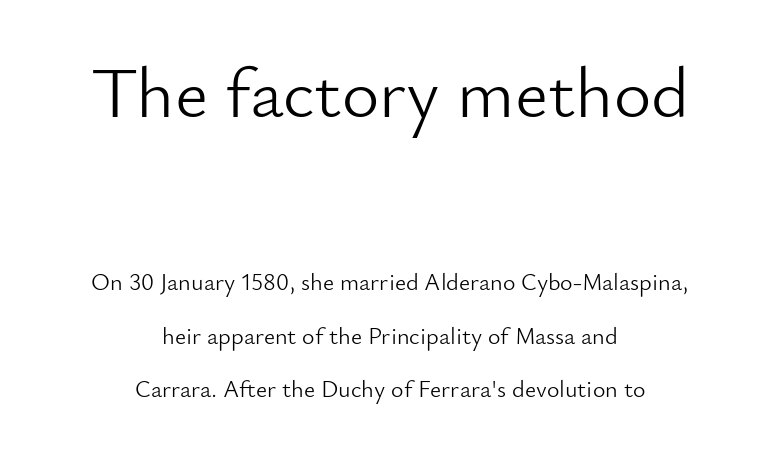
The baseline area is clear. Tall strokes in this sample are plumb rather than angled. Observe the ordinary spacing: letters are neighbours, not strangers. Leftover space on each line is divided equally before and after the words. Reading top to bottom, the characters get smaller at the block break. Do the characters align in a grid? No, the font is proportional.
